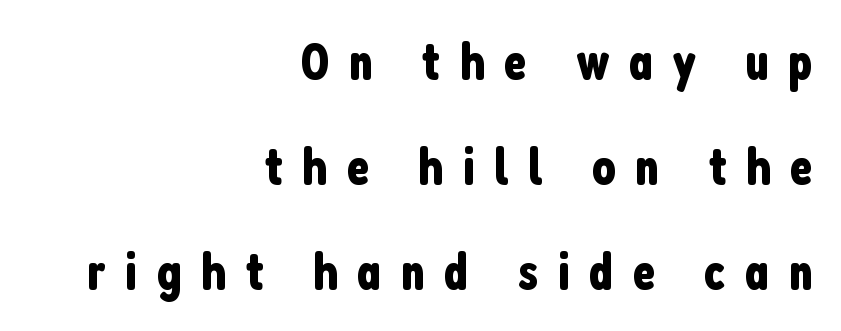
{"serif": "no", "italic": "no", "width": "condensed", "stroke_contrast": "low", "x_height": "medium", "monospaced": "no", "underline": "no", "align": "right", "line_spacing": "loose", "line_spacing_ratio": 1.98, "letter_spacing": "wide", "letter_spacing_em": 0.36, "glyph_px": 53}
